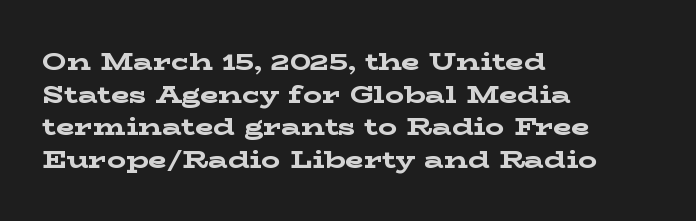
The image shows 24 px bold type, upright; set left-aligned, normal line spacing (1.36x), normal letter spacing, not underlined.
